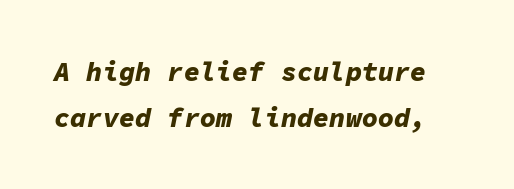
Q: Is the text bold? A: Yes.
Q: Is the text italic (slanted)? A: Yes, it leans right by about 11 degrees.
Q: Is the text underlined? A: No.
Q: Is the spacing between letters normal or unusually wide? A: Normal.
Q: Is the spacing between lines tight, normal or loose? A: Normal.
